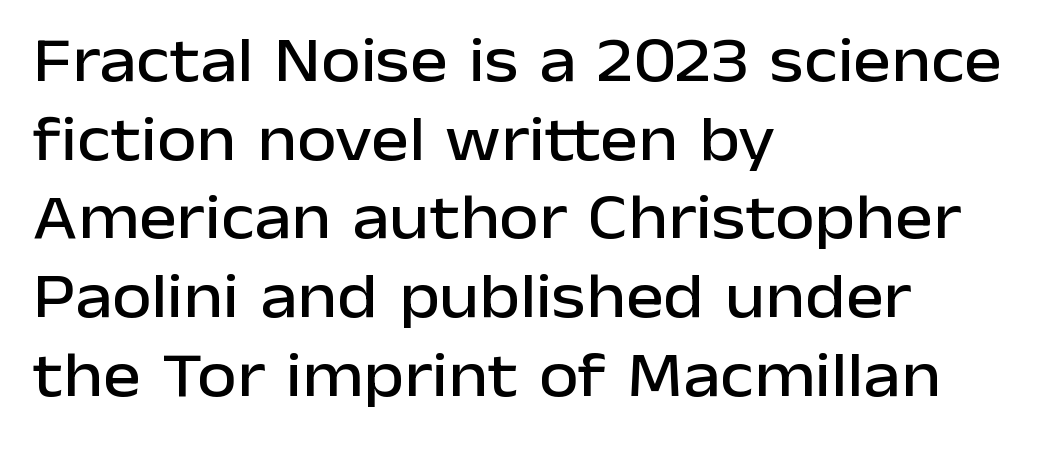
The text block is weighted toward the left margin, trailing off unevenly rightward. Note: no serifs on the glyphs. A typesetter would call this zero additional tracking. Just letters on the line, the space beneath them empty.
